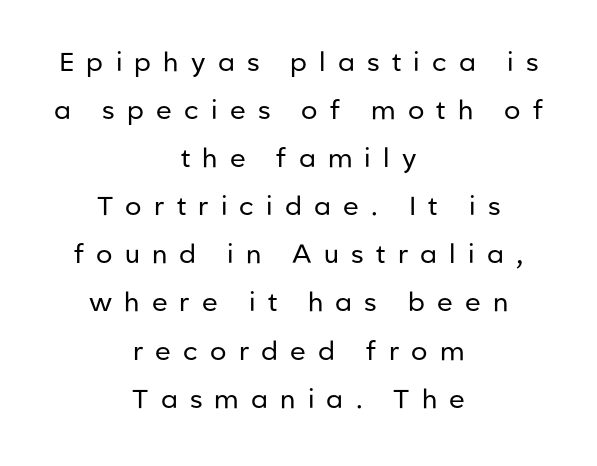
The image shows 26 px text type, upright; set centered, line spacing 1.85x, unusually wide letter spacing (+0.47 em), not underlined.
